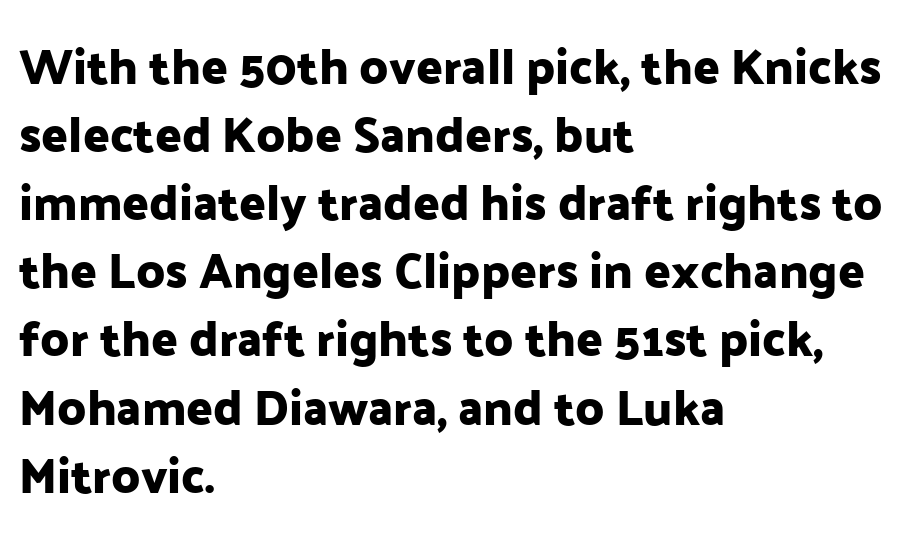
The image shows 49 px sans-serif type, upright; set left-aligned, normal line spacing (1.39x), normal letter spacing, not underlined; low stroke contrast and a medium x-height.
